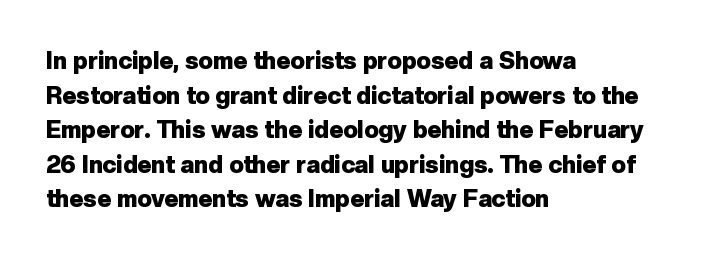
The image shows 24 px bold type, upright; set left-aligned, normal line spacing (1.44x), normal letter spacing, not underlined.
